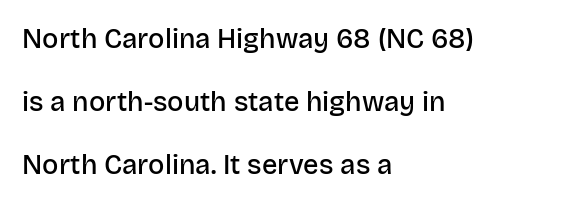
Q: Is the text bold? A: Semi-bold.
Q: Is the text italic (slanted)? A: No, it is upright.
Q: Is the text underlined? A: No.
Q: How is the paragraph aligned? A: Left-aligned.
Q: Is the spacing between letters normal or unusually wide? A: Normal.
Q: Is the spacing between lines tight, normal or loose? A: Loose.
